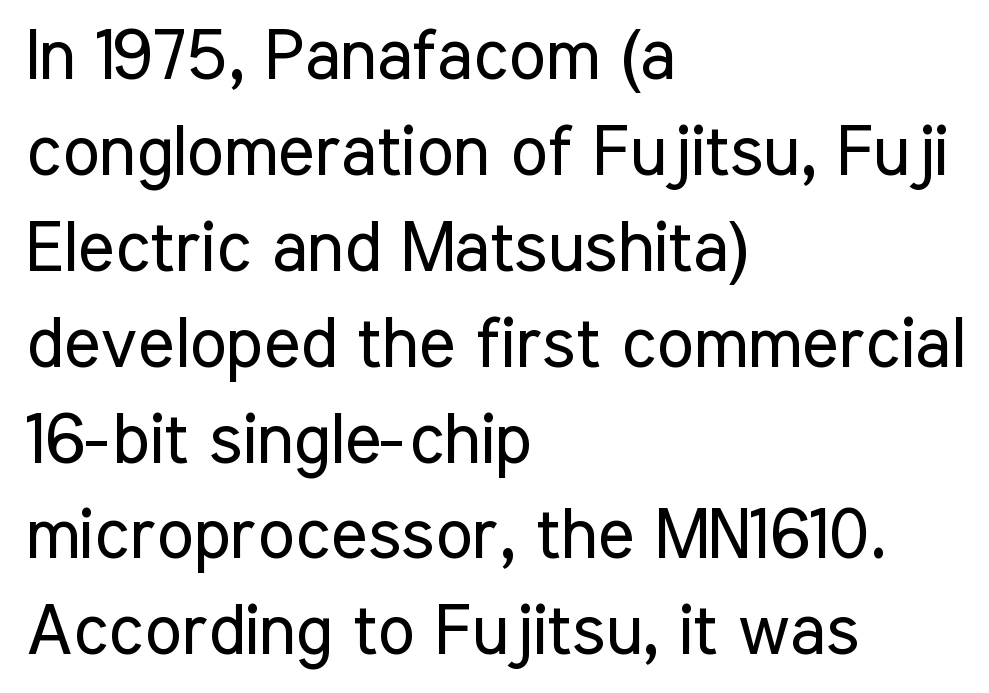
The image shows 70 px regular-weight, condensed sans-serif type, upright; set left-aligned, normal line spacing (1.37x), normal letter spacing, not underlined; low stroke contrast and a medium x-height.
